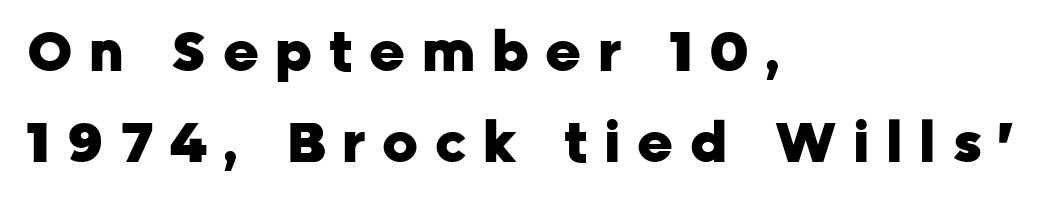
You can tell it's not italic because the verticals are truly vertical. How are the letters spaced? Widely, with obvious added tracking. Successive baselines arrive at the customary interval. Nothing sits at the stroke ends, so this counts as sans-serif.
